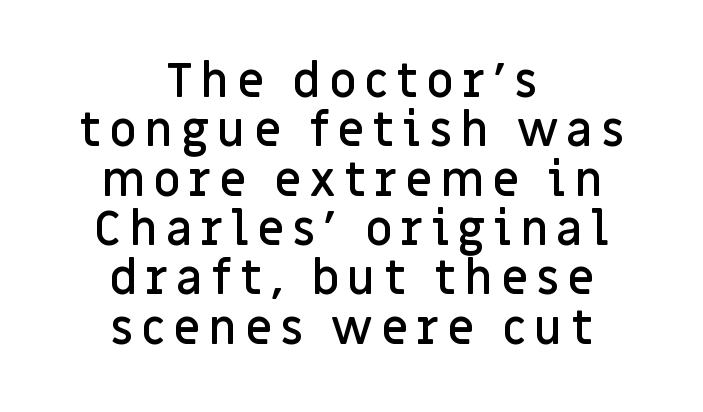
This block would grow much taller if given ordinary leading; it's compressed now. Typeset on center — no edge is straight. Any mark beneath the type? The region is blank. I'd call this a sans setting — the letters go barefoot. The rendering uses natural spacing where letterforms have individual widths.
